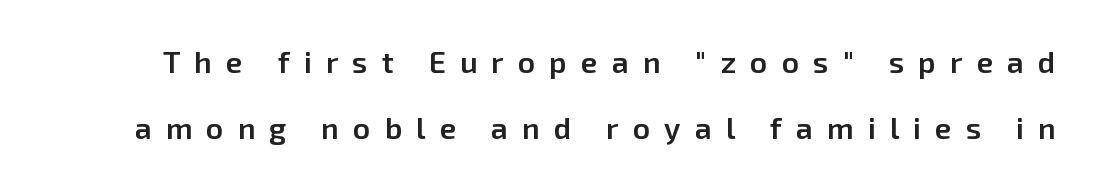
Rendered with straight, roman letterforms. The string is rendered with underlining switched off. Note the varied advance widths — an 'i' is clearly narrower than an 'm'. Does the leading feel generous? Absolutely, it's lavish. This is moderately heavy type, rendered in semibold.
